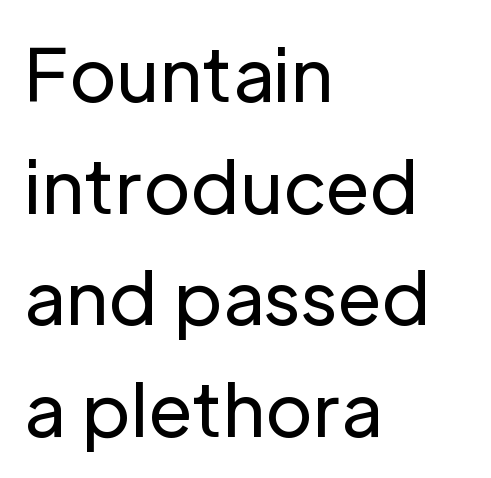
The image shows 72 px regular-weight sans-serif type, upright; set left-aligned, normal line spacing (1.55x), normal letter spacing, not underlined; low stroke contrast and a medium x-height.
